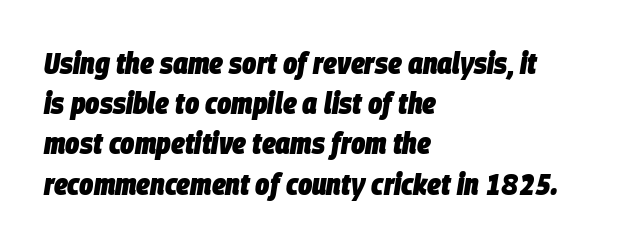
Q: Is the text bold? A: Yes.
Q: Is the text italic (slanted)? A: Yes, it leans right by about 9 degrees.
Q: Is the text underlined? A: No.
Q: How is the paragraph aligned? A: Left-aligned.
Q: Is the spacing between letters normal or unusually wide? A: Normal.
Q: Is the spacing between lines tight, normal or loose? A: Normal.
Q: Width (condensed, normal, or wide)? A: Condensed.
Q: Stroke contrast? A: Low.
Q: x-height? A: Large.
Q: Monospaced? A: No.
